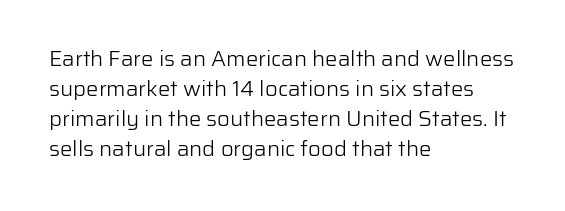
The image shows 22 px text type, upright; set left-aligned, normal line spacing (1.36x), normal letter spacing, not underlined.
